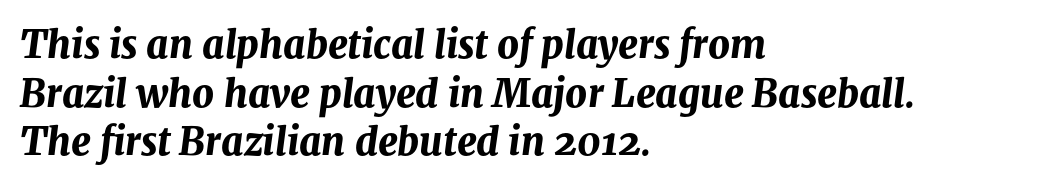
{"italic": "yes", "lean": "right", "slant_degrees": 8, "bold": "yes", "weight": "bold", "width": "normal", "stroke_contrast": "medium", "x_height": "medium", "monospaced": "no", "underline": "no", "align": "left", "line_spacing": "normal", "line_spacing_ratio": 1.28, "letter_spacing": "normal", "letter_spacing_em": 0.0, "glyph_px": 38}
